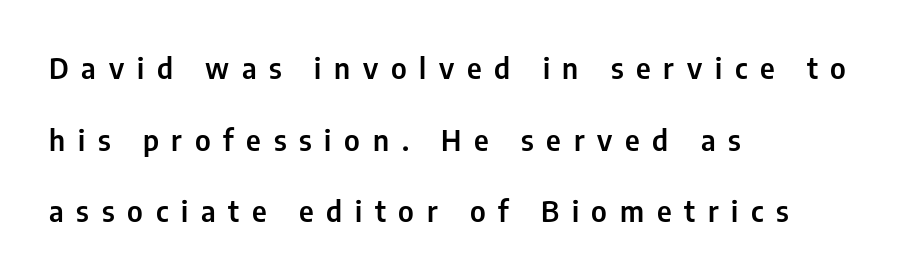
{"serif": "no", "italic": "no", "width": "condensed", "stroke_contrast": "low", "x_height": "medium", "monospaced": "no", "underline": "no", "align": "left", "line_spacing": "loose", "line_spacing_ratio": 2.47, "letter_spacing": "wide", "letter_spacing_em": 0.44, "glyph_px": 29}
